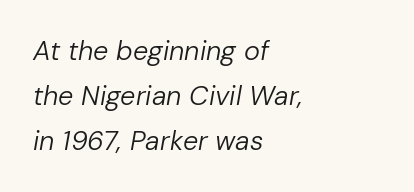
Counters stay open thanks to moderate or lighter strokes. Words float on clear page, feet unadorned. This rendering uses left alignment, leaving the right contour irregular. Slant detected: the letters are inclined. The horizontal fit of the characters is conventional and even.
